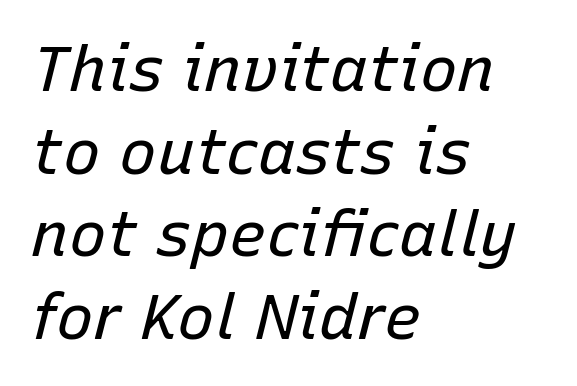
The image shows 63 px regular-weight type, italic (leaning right); set left-aligned, normal line spacing (1.31x), normal letter spacing, not underlined; low stroke contrast and a medium x-height.
